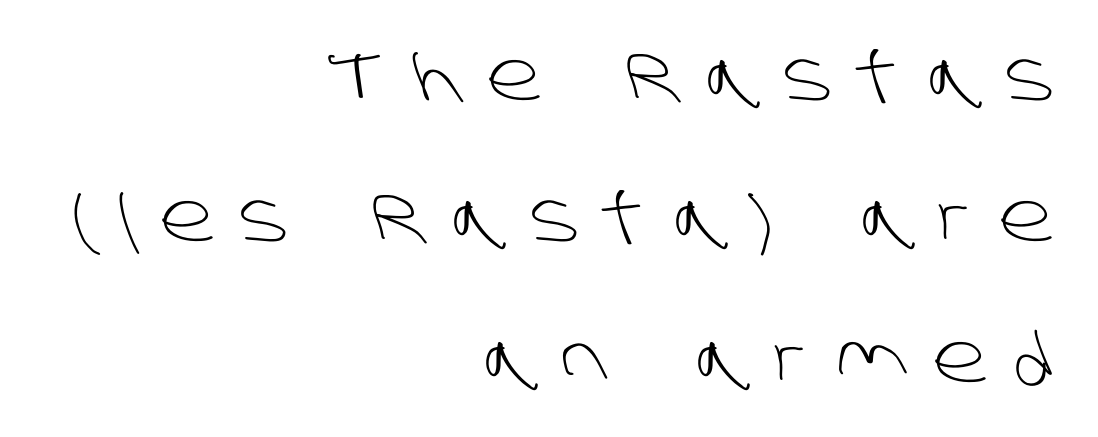
Q: Is the text bold? A: No.
Q: Is the typeface a serif or a sans-serif typeface? A: Sans-serif.
Q: Is the text underlined? A: No.
Q: How is the paragraph aligned? A: Right-aligned.
Q: Is the spacing between letters normal or unusually wide? A: Unusually wide.
Q: Is the spacing between lines tight, normal or loose? A: Loose.
Q: Width (condensed, normal, or wide)? A: Normal.
Q: Stroke contrast? A: Low.
Q: x-height? A: Large.
Q: Monospaced? A: No.
